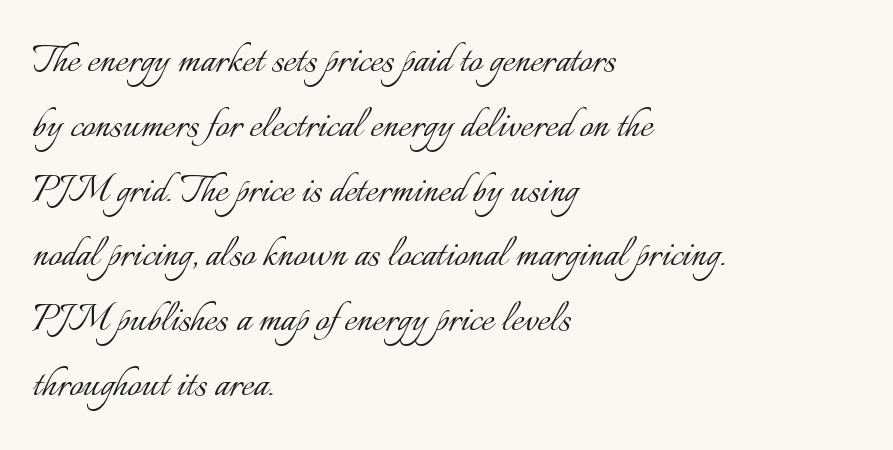
{"bold": "no", "weight": "light", "width": "normal", "stroke_contrast": "low", "x_height": "small", "monospaced": "no", "underline": "no", "align": "left", "line_spacing": "normal", "line_spacing_ratio": 1.35, "letter_spacing": "normal", "letter_spacing_em": 0.0, "glyph_px": 48}
